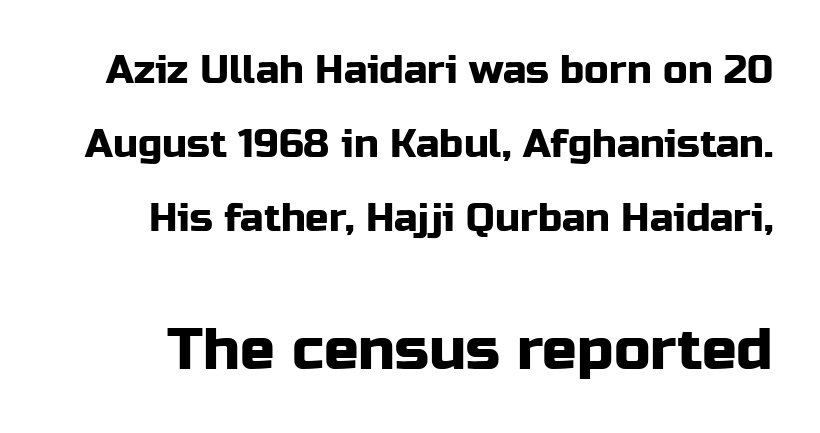
Default kerning and tracking; the words read as compact shapes. The zone under the glyphs is completely vacant. A sans-serif font was chosen for this passage. Do the characters align in a grid? No, the font is proportional. No italicization has been applied; the sample stays upright.
